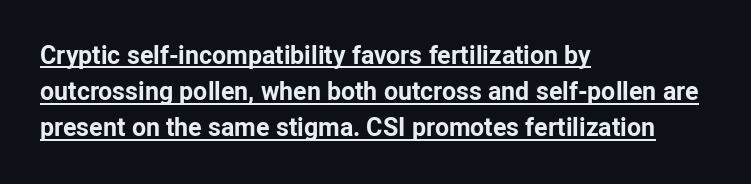
Q: Is the text bold? A: Yes.
Q: Is the text italic (slanted)? A: No, it is upright.
Q: Is the text underlined? A: Yes.
Q: How is the paragraph aligned? A: Left-aligned.
Q: Is the spacing between letters normal or unusually wide? A: Normal.
Q: Is the spacing between lines tight, normal or loose? A: Normal.
